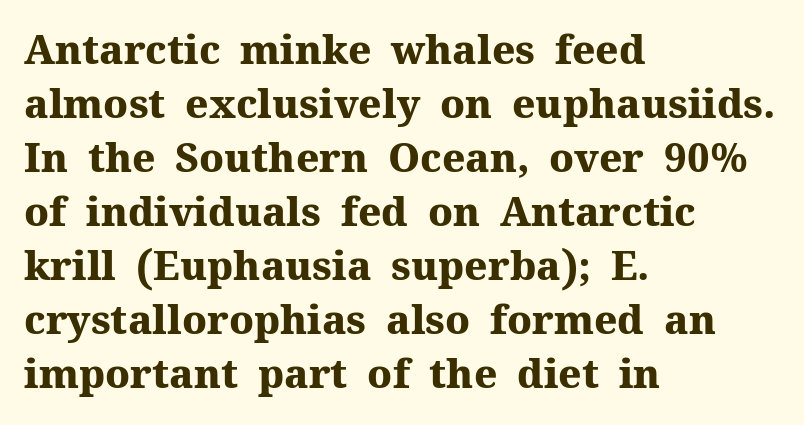
Q: Is the text bold? A: Yes.
Q: Is the text italic (slanted)? A: No, it is upright.
Q: Is the typeface a serif or a sans-serif typeface? A: Serif.
Q: Is the text underlined? A: No.
Q: How is the paragraph aligned? A: Left-aligned.
Q: Is the spacing between letters normal or unusually wide? A: Normal.
Q: Is the spacing between lines tight, normal or loose? A: Normal.
Q: Width (condensed, normal, or wide)? A: Normal.
Q: Stroke contrast? A: Medium.
Q: x-height? A: Medium.
Q: Monospaced? A: No.
